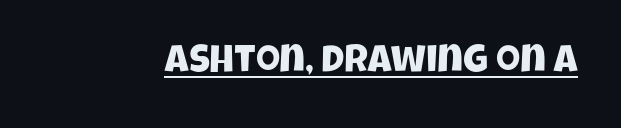
Each word holds together tightly as a unit, with standard inter-letter gaps. The passage shown is typed in a proportional face where columns would drift. These lines are composed in type without serifs. Students, observe the line beneath the letters — that is underlining.
